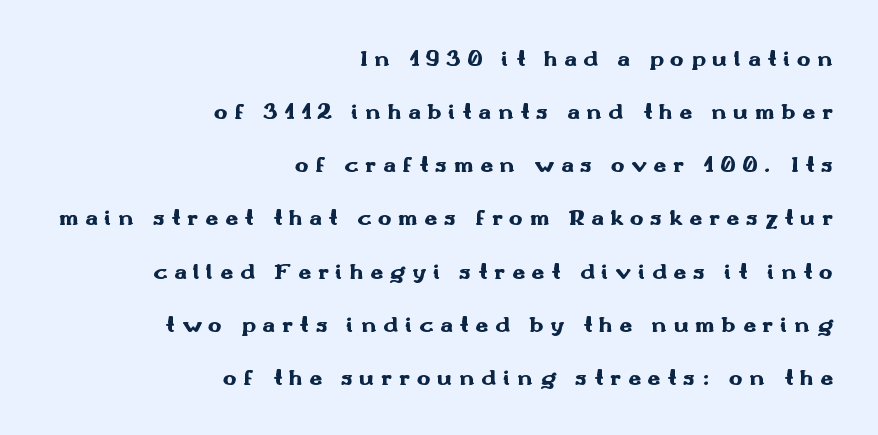
The image shows 23 px bold type, upright; set right-aligned, loose line spacing (2.31x), unusually wide letter spacing (+0.29 em), not underlined.
